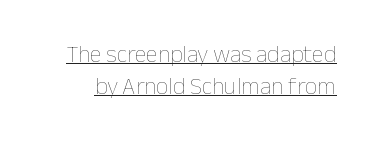
The image shows 24 px text type, upright; set normal line spacing (1.32x), normal letter spacing, underlined.
